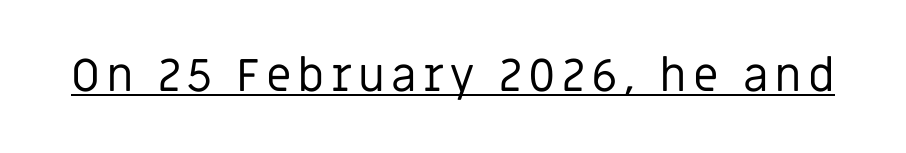
Think of a printed novel: that variable character pitch is what you see here. Decoration check: the copy is underlined. The weight would be labelled regular, book, light, or lighter still. A typesetter would label this face a sans. This is the regular roman posture of the typeface.
